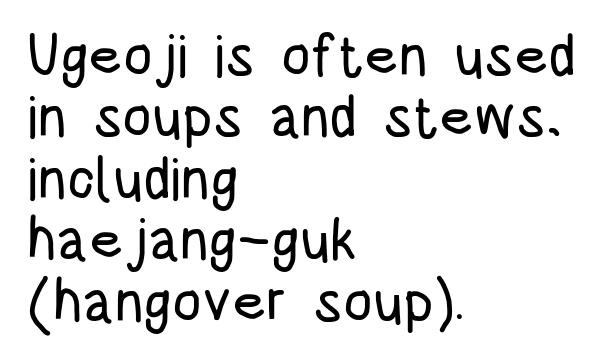
The image shows 58 px condensed sans-serif type, upright; set left-aligned, tight line spacing (1.06x), normal letter spacing, not underlined; low stroke contrast and a large x-height.
